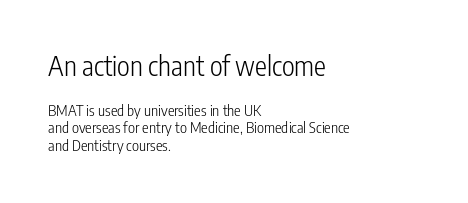
{"italic": "no", "bold": "no", "underline": "no", "align": "left", "line_spacing": "tight", "line_spacing_ratio": 1.14, "letter_spacing": "normal", "letter_spacing_em": 0.0, "larger_block": "first", "size_ratio": 1.8, "glyph_px": 27}
